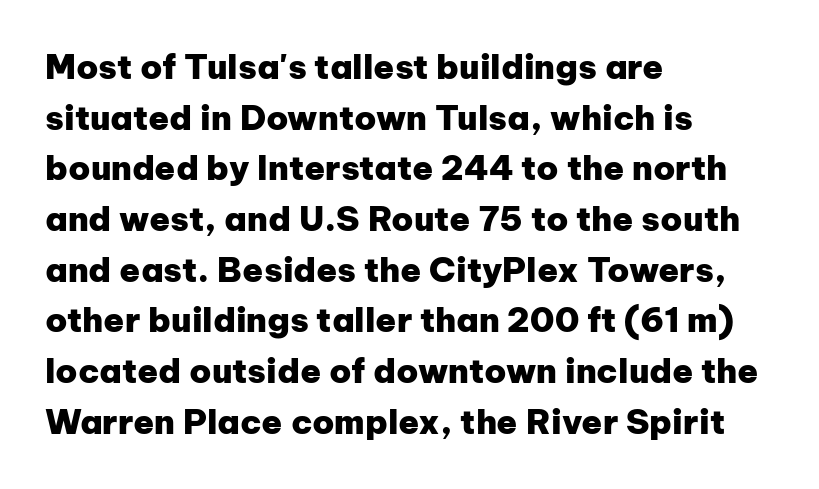
{"serif": "no", "italic": "no", "bold": "yes", "weight": "heavy", "width": "normal", "stroke_contrast": "low", "x_height": "medium", "monospaced": "no", "underline": "no", "align": "left", "line_spacing": "normal", "line_spacing_ratio": 1.49, "letter_spacing": "normal", "letter_spacing_em": 0.0, "glyph_px": 34}
